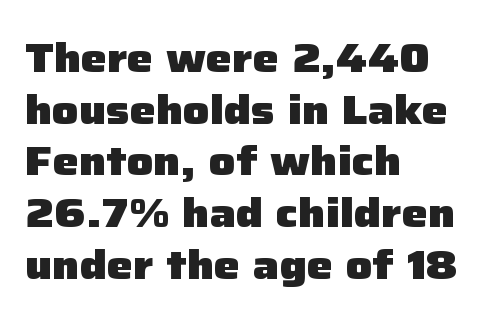
{"serif": "no", "italic": "no", "bold": "yes", "weight": "heavy", "width": "normal", "stroke_contrast": "low", "x_height": "medium", "monospaced": "no", "underline": "no", "align": "left", "line_spacing": "normal", "line_spacing_ratio": 1.26, "letter_spacing": "normal", "letter_spacing_em": 0.0, "glyph_px": 41}
